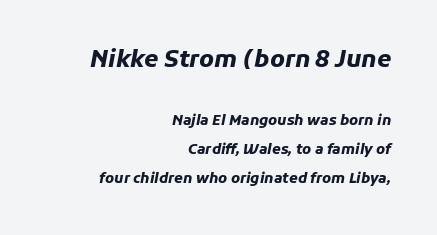
The face used here is rendered with its standard letterfit. What's the leading like? Stretched, with rows far apart. Descenders are the only things crossing below the line. Compared with an ordinary text face, these strokes are far heavier — a full bold.
